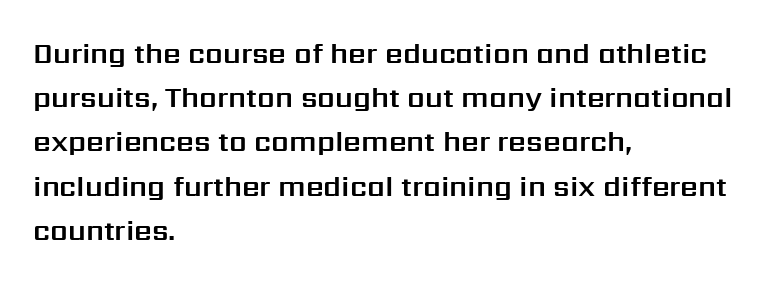
Q: Is the text italic (slanted)? A: No, it is upright.
Q: Is the typeface a serif or a sans-serif typeface? A: Sans-serif.
Q: Is the text underlined? A: No.
Q: How is the paragraph aligned? A: Left-aligned.
Q: Is the spacing between letters normal or unusually wide? A: Normal.
Q: Is the spacing between lines tight, normal or loose? A: Normal.
Q: Width (condensed, normal, or wide)? A: Normal.
Q: Stroke contrast? A: Medium.
Q: x-height? A: Medium.
Q: Monospaced? A: No.
